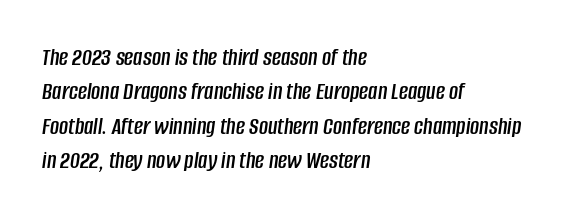
The image shows 25 px text type, italic (leaning right); set left-aligned, normal line spacing (1.38x), normal letter spacing, not underlined.
